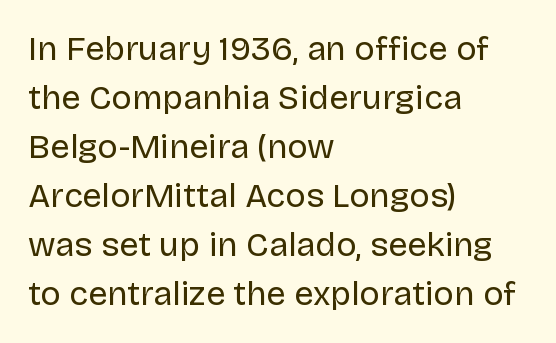
{"serif": "no", "italic": "no", "bold": "no", "weight": "regular", "width": "normal", "stroke_contrast": "low", "x_height": "large", "monospaced": "no", "underline": "no", "align": "left", "line_spacing": "normal", "line_spacing_ratio": 1.44, "letter_spacing": "normal", "letter_spacing_em": 0.0, "glyph_px": 34}
